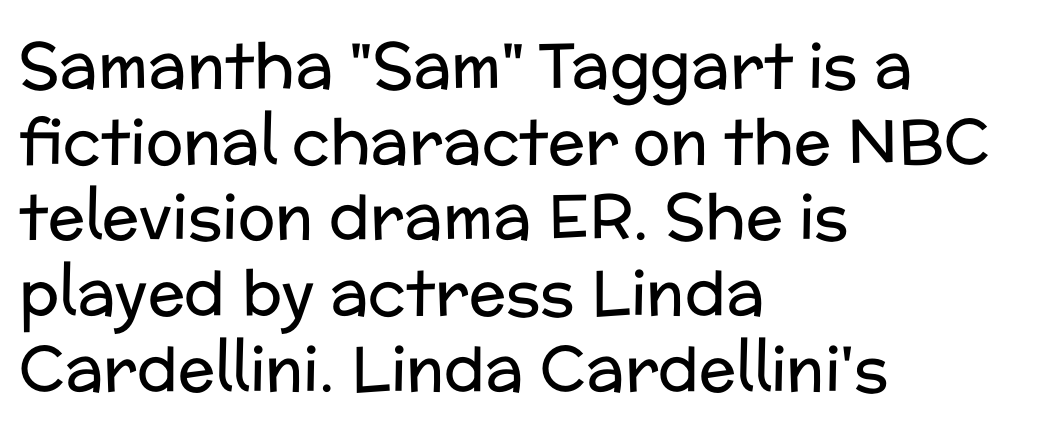
The baseline area is clear. Inter-character spacing is left at the font's built-in metrics. Stroke mass is kept to a normal reading level or below. Notice how the stems are strictly vertical — no italics here.
